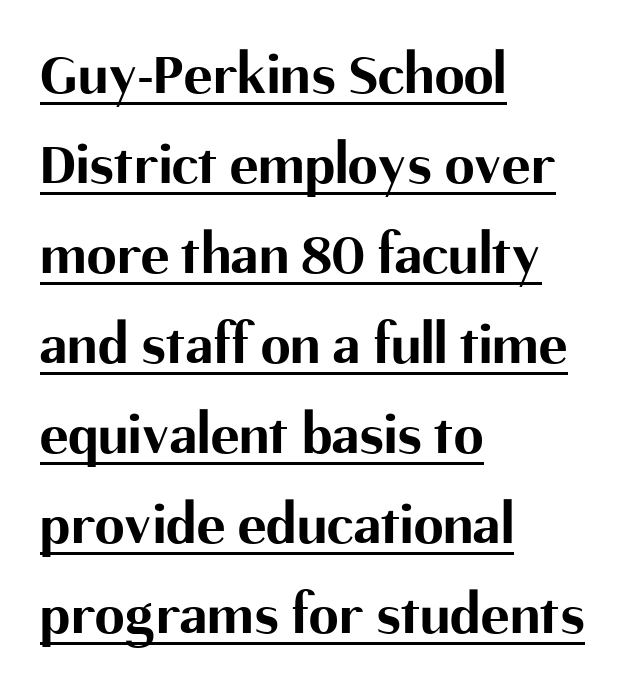
Honestly, the underline is the first thing you notice here. Students, observe: this is what conventionally led text looks like. Look at the stroke-to-counter ratio: heavy, a bold. The tracking reads as untouched default to a designer's eye. Does the type have serifs? No, each stem ends abruptly.
